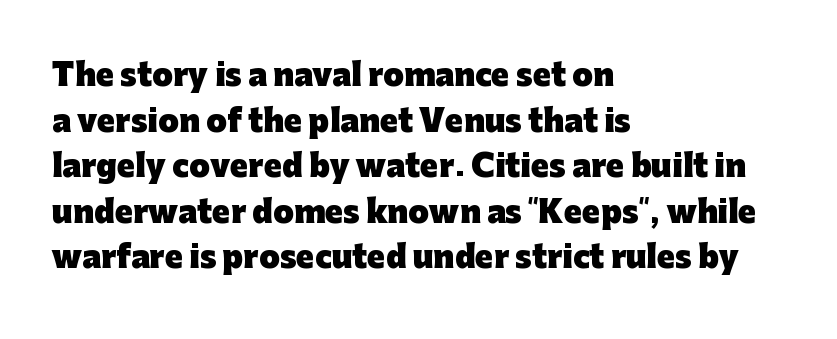
Q: Is the text bold? A: Yes.
Q: Is the text italic (slanted)? A: No, it is upright.
Q: Is the typeface a serif or a sans-serif typeface? A: Sans-serif.
Q: Is the text underlined? A: No.
Q: How is the paragraph aligned? A: Left-aligned.
Q: Is the spacing between letters normal or unusually wide? A: Normal.
Q: Is the spacing between lines tight, normal or loose? A: Normal.
Q: Width (condensed, normal, or wide)? A: Normal.
Q: Stroke contrast? A: Low.
Q: x-height? A: Medium.
Q: Monospaced? A: No.
